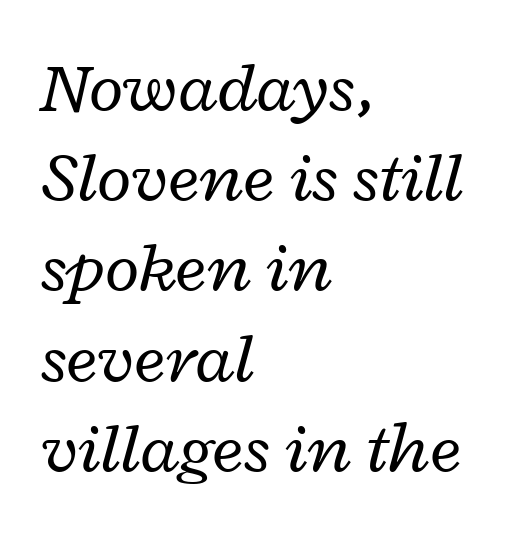
A bare baseline throughout the passage. Compared with a typical body face, this is equally light or lighter still. Where is the straight margin? On the left. Every character sits at an angle, as italics do. You could call the tracking neutral — neither tight nor loose. Summary of vertical rhythm: regular, with standard interline spacing.
